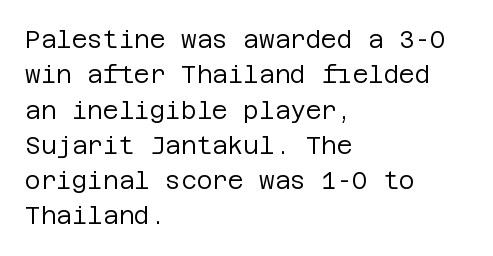
Q: Is the text bold? A: No.
Q: Is the text italic (slanted)? A: No, it is upright.
Q: Is the text underlined? A: No.
Q: How is the paragraph aligned? A: Left-aligned.
Q: Is the spacing between letters normal or unusually wide? A: Normal.
Q: Is the spacing between lines tight, normal or loose? A: Normal.
